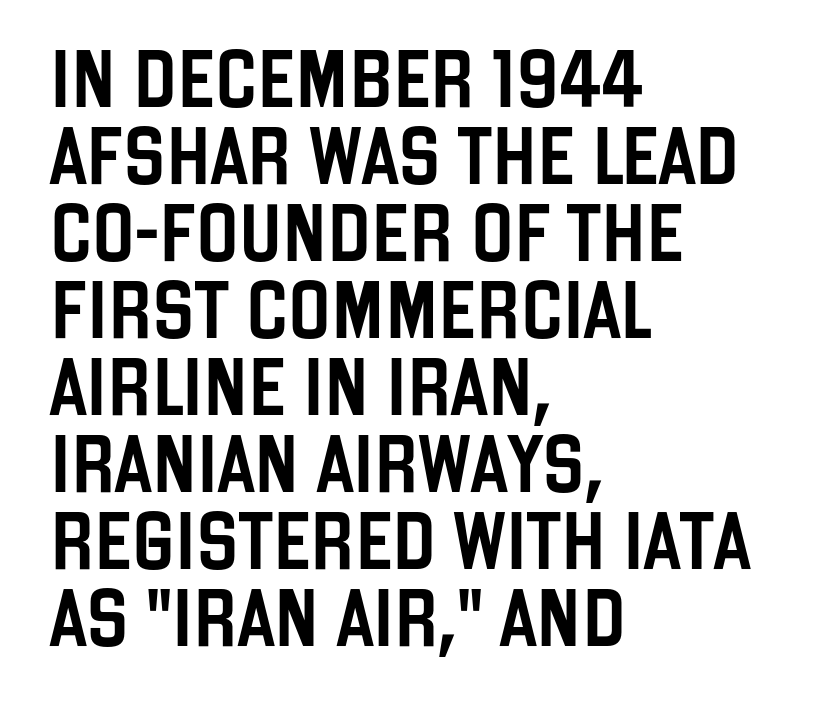
Beneath every word, the page is bare. One-word summary of the alignment: left. I'd call this a sans setting — the letters go barefoot. The vertical gap from one line to the next is medium.
